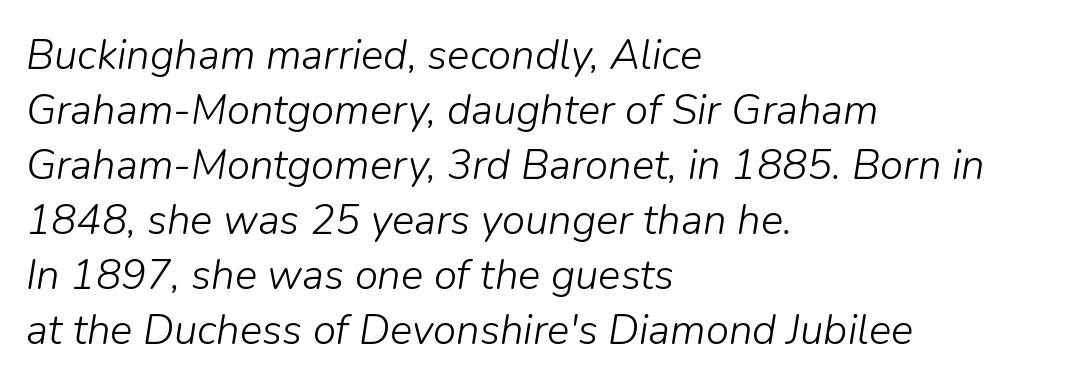
{"italic": "yes", "lean": "right", "slant_degrees": 9, "bold": "no", "weight": "light", "width": "normal", "stroke_contrast": "low", "x_height": "medium", "monospaced": "no", "underline": "no", "align": "left", "line_spacing": "normal", "line_spacing_ratio": 1.31, "letter_spacing": "normal", "letter_spacing_em": 0.0, "glyph_px": 42}
